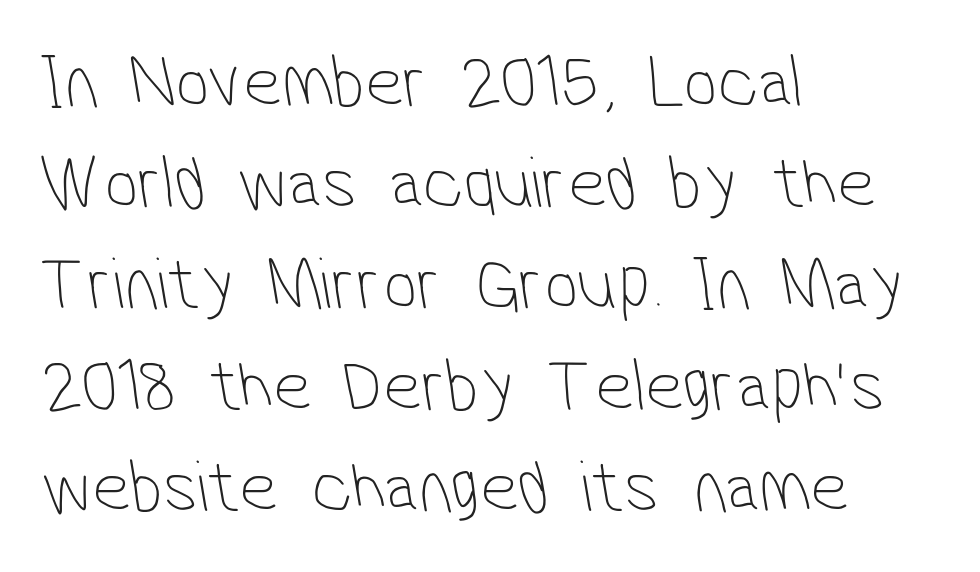
Note: no serifs on the glyphs. Each letter keeps its own natural width here, so spacing adapts to shape. The designer left line spacing at the default. Visually the block forms a straight wall on the left and a jagged coastline on the right.
